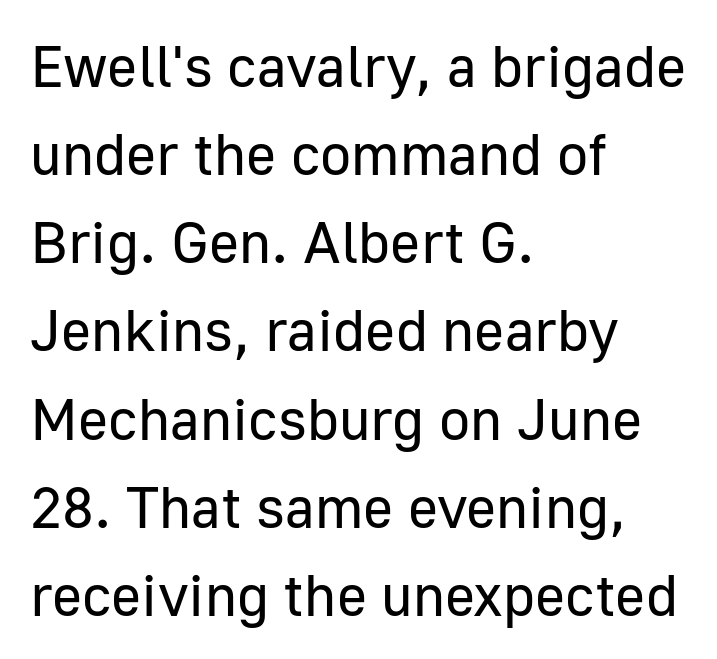
{"serif": "no", "italic": "no", "bold": "no", "weight": "regular", "width": "normal", "stroke_contrast": "low", "x_height": "medium", "monospaced": "no", "underline": "no", "align": "left", "line_spacing": "normal", "line_spacing_ratio": 1.52, "letter_spacing": "normal", "letter_spacing_em": 0.0, "glyph_px": 58}
